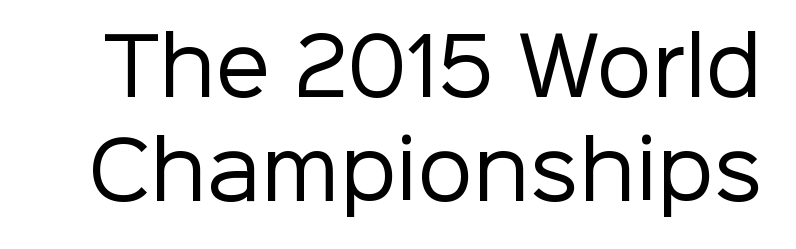
{"serif": "no", "italic": "no", "bold": "no", "weight": "regular", "width": "normal", "stroke_contrast": "low", "x_height": "medium", "monospaced": "no", "underline": "no", "line_spacing": "normal", "line_spacing_ratio": 1.33, "letter_spacing": "normal", "letter_spacing_em": 0.0, "glyph_px": 78}
